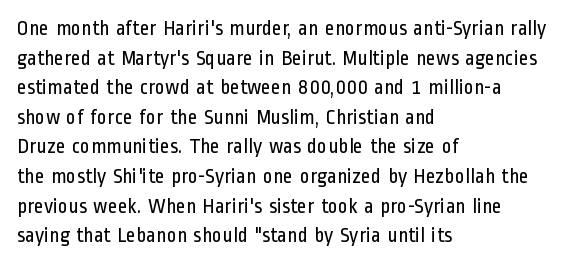
The image shows 21 px text type, upright; set left-aligned, normal line spacing (1.41x), normal letter spacing, not underlined.
